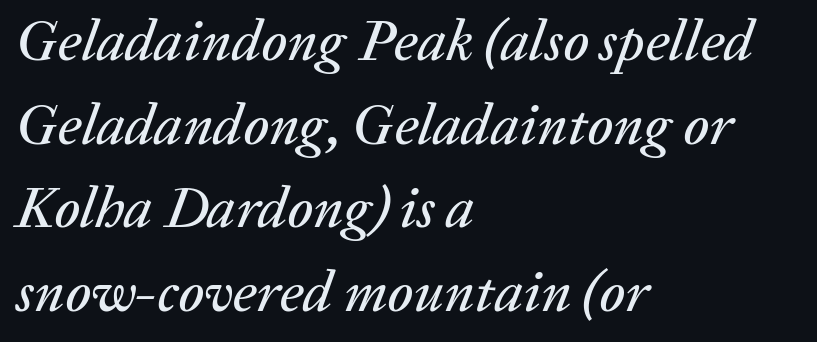
The image shows 58 px text type, italic (leaning right); set left-aligned, normal line spacing (1.44x), normal letter spacing, not underlined; low stroke contrast and a medium x-height.
